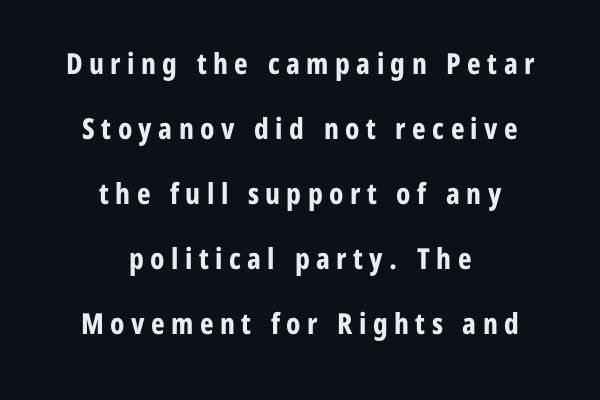
Q: Is the text bold? A: Yes.
Q: Is the text italic (slanted)? A: No, it is upright.
Q: Is the typeface a serif or a sans-serif typeface? A: Sans-serif.
Q: Is the text underlined? A: No.
Q: How is the paragraph aligned? A: Centered.
Q: Is the spacing between letters normal or unusually wide? A: Unusually wide.
Q: Is the spacing between lines tight, normal or loose? A: Loose.
Q: Width (condensed, normal, or wide)? A: Condensed.
Q: Stroke contrast? A: Low.
Q: x-height? A: Medium.
Q: Monospaced? A: No.
